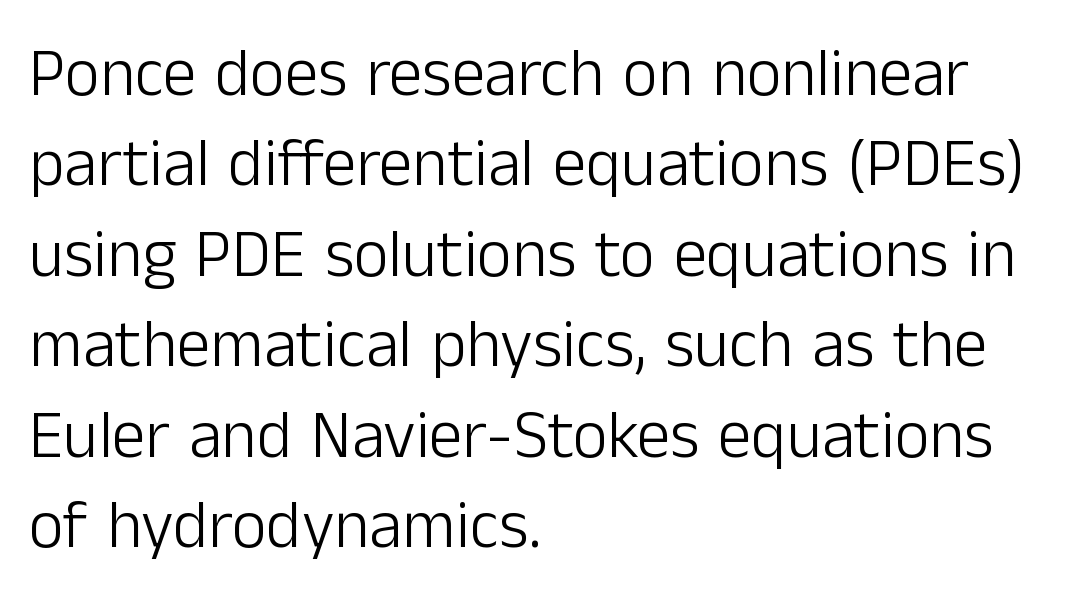
{"serif": "no", "italic": "no", "bold": "no", "weight": "light", "width": "normal", "stroke_contrast": "low", "x_height": "medium", "monospaced": "no", "underline": "no", "align": "left", "line_spacing": "normal", "line_spacing_ratio": 1.35, "letter_spacing": "normal", "letter_spacing_em": 0.0, "glyph_px": 67}
